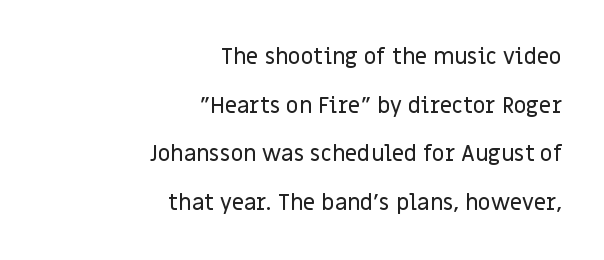
{"italic": "no", "underline": "no", "align": "right", "line_spacing": "loose", "line_spacing_ratio": 2.21, "letter_spacing": "normal", "letter_spacing_em": 0.0, "glyph_px": 22}
